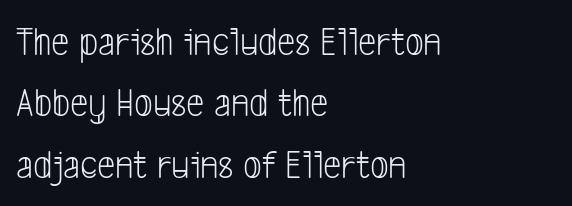
Words appear dense and cohesive because spacing is normal. Line starts are locked; line ends wander. The face used here is a sans, in the tradition of grotesques and geometrics. Spacing verdict: proportional, widths tailored to each character. Stems and bowls with no extra thickness — not bold.
